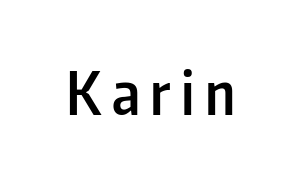
{"serif": "no", "italic": "no", "bold": "semi", "weight": "semibold", "width": "condensed", "stroke_contrast": "low", "x_height": "medium", "monospaced": "no", "underline": "no", "glyph_px": 60}
